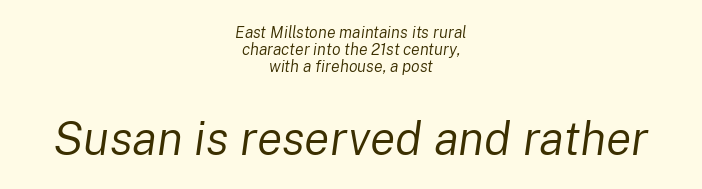
Q: Is the text bold? A: No.
Q: Is the text italic (slanted)? A: Yes, it leans right by about 8 degrees.
Q: Is the text underlined? A: No.
Q: How is the paragraph aligned? A: Centered.
Q: Is the spacing between letters normal or unusually wide? A: Normal.
Q: Is the spacing between lines tight, normal or loose? A: Tight.
Q: Which block of text is set in a larger size, the first (top) or the second (bottom)? A: The second (bottom) one.
Q: Width (condensed, normal, or wide)? A: Normal.
Q: Stroke contrast? A: Low.
Q: x-height? A: Medium.
Q: Monospaced? A: No.
